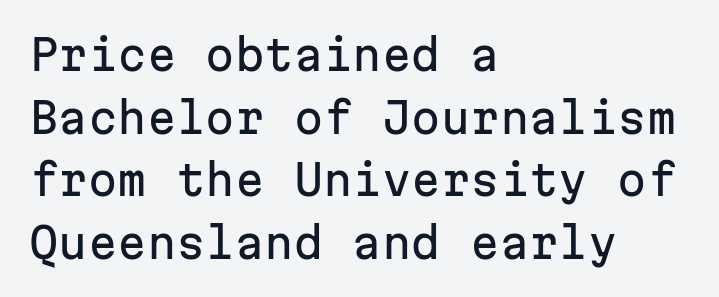
The rendering keeps characters at their native spacing. Anything drawn beneath the words? Only blank space. Horizontal alignment here is leftward, the default for most running prose. The rendering uses typewriter-style spacing with identical character cells.
